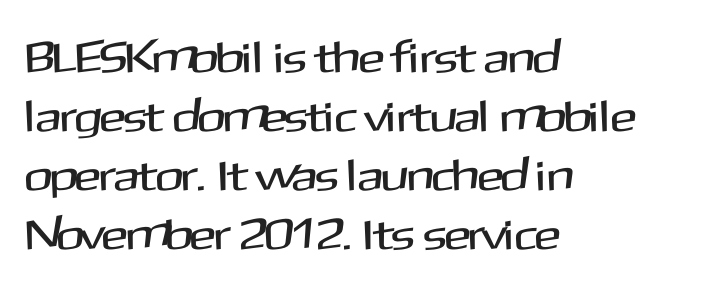
The image shows 44 px sans-serif type, upright; set left-aligned, normal line spacing (1.34x), normal letter spacing, not underlined; medium stroke contrast and a medium x-height.
